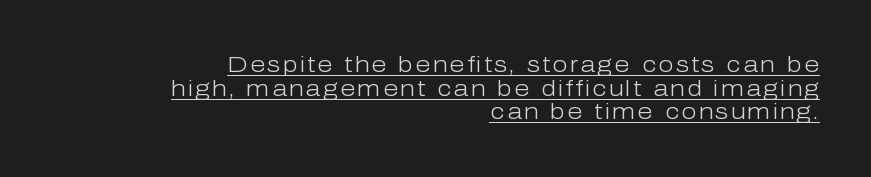
The image shows 22 px text type, upright; set right-aligned, tight line spacing (1.07x), underlined.
